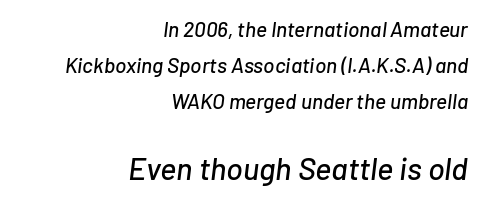
{"italic": "yes", "lean": "right", "slant_degrees": 7, "width": "normal", "stroke_contrast": "low", "x_height": "medium", "monospaced": "no", "underline": "no", "align": "right", "line_spacing_ratio": 1.71, "letter_spacing": "normal", "letter_spacing_em": 0.0, "larger_block": "second", "size_ratio": 1.48, "glyph_px": 31}
